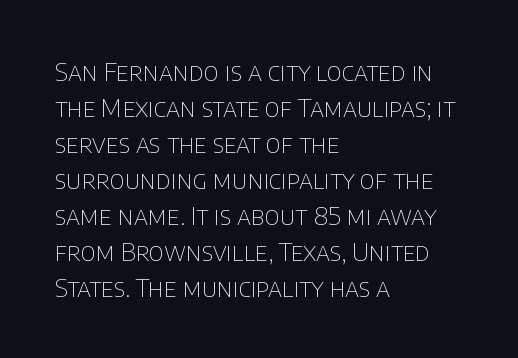
{"italic": "no", "bold": "no", "underline": "no", "align": "left", "line_spacing": "normal", "line_spacing_ratio": 1.44, "letter_spacing": "normal", "letter_spacing_em": 0.0, "glyph_px": 25}
